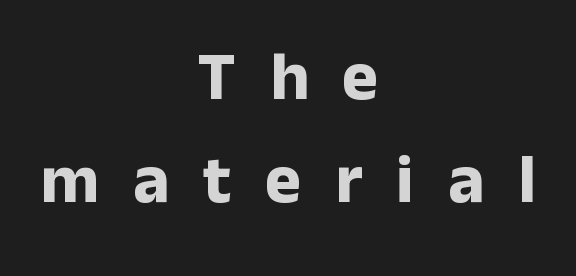
Regarding serifs, this sample does without them. These lines stack symmetrically, like a column narrowing and widening about its center. A clean baseline with only descenders dipping below it. Italic: no, the glyphs are upright roman. What's the leading like? Ordinary, nothing unusual. Do the characters align in a grid? No, the font is proportional.
